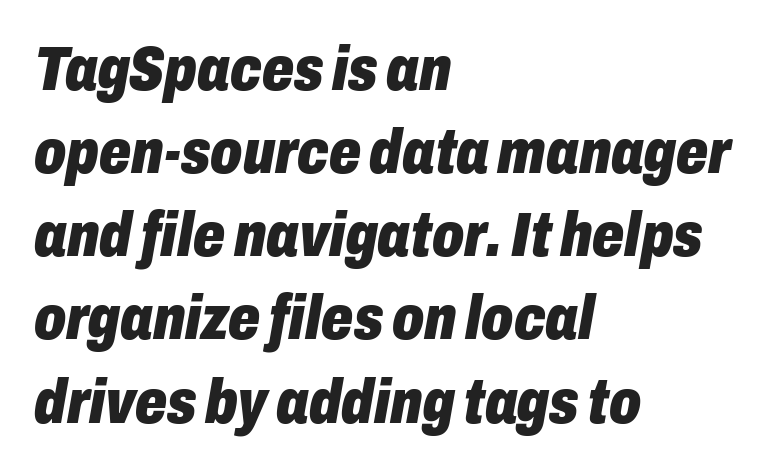
The image shows 63 px heavy, condensed type, italic (leaning right); set left-aligned, normal line spacing (1.32x), normal letter spacing, not underlined; low stroke contrast and a medium x-height.
